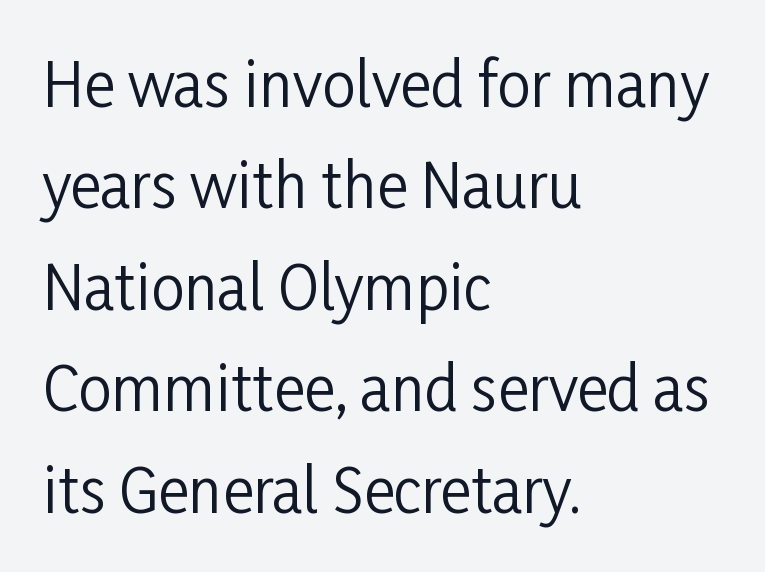
Q: Is the text bold? A: No.
Q: Is the text italic (slanted)? A: No, it is upright.
Q: Is the typeface a serif or a sans-serif typeface? A: Sans-serif.
Q: Is the text underlined? A: No.
Q: How is the paragraph aligned? A: Left-aligned.
Q: Is the spacing between letters normal or unusually wide? A: Normal.
Q: Is the spacing between lines tight, normal or loose? A: Normal.
Q: Width (condensed, normal, or wide)? A: Condensed.
Q: Stroke contrast? A: Low.
Q: x-height? A: Medium.
Q: Monospaced? A: No.
